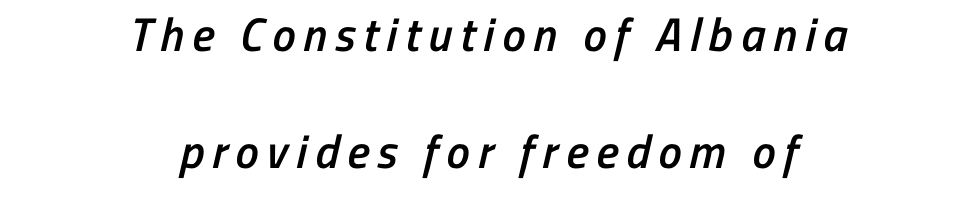
{"serif": "no", "bold": "semi", "weight": "semibold", "width": "condensed", "stroke_contrast": "low", "x_height": "medium", "monospaced": "no", "underline": "no", "align": "center", "line_spacing": "loose", "line_spacing_ratio": 2.49, "glyph_px": 47}
